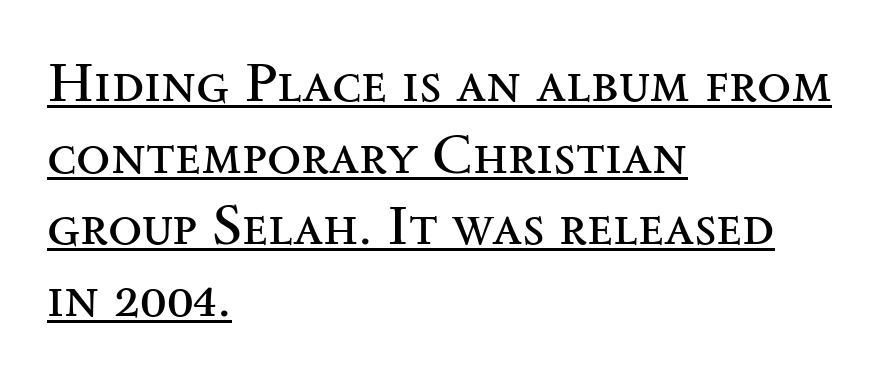
Each word holds together tightly as a unit, with standard inter-letter gaps. The font's upright variant was chosen for this text. Proportional: the letters do not fall into vertical columns. The paragraph has a hard left edge and a soft right edge. This rendering employs a face with finishing strokes, i.e., a serif.
